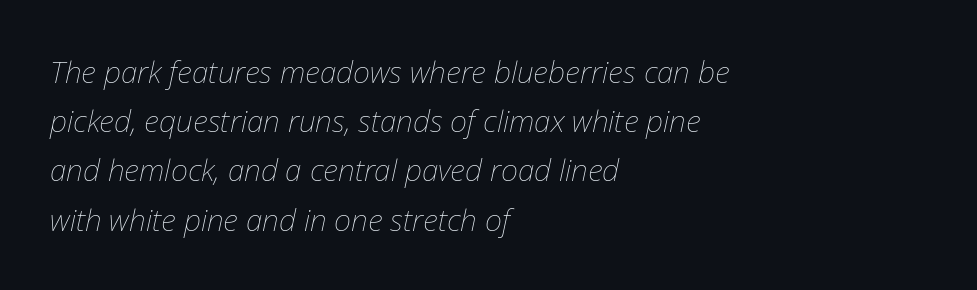
Caption: face not bold, strokes unweighted. Clear beneath every line of the passage. These lines are rendered in a variable-pitch font. The compositor pushed each line to the left boundary. Notice how the stems are inclined rather than vertical — that's the hallmark of italics. The space between consecutive lines is moderate.
